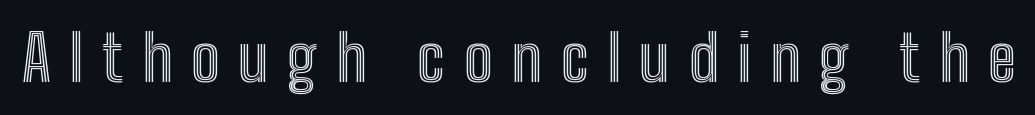
{"italic": "no", "width": "condensed", "x_height": "medium", "monospaced": "no", "underline": "no", "letter_spacing": "wide", "letter_spacing_em": 0.29, "glyph_px": 64}
